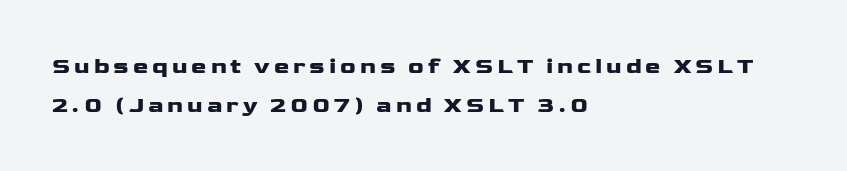
The image shows 23 px bold type, upright; set left-aligned, normal line spacing (1.68x), not underlined.
